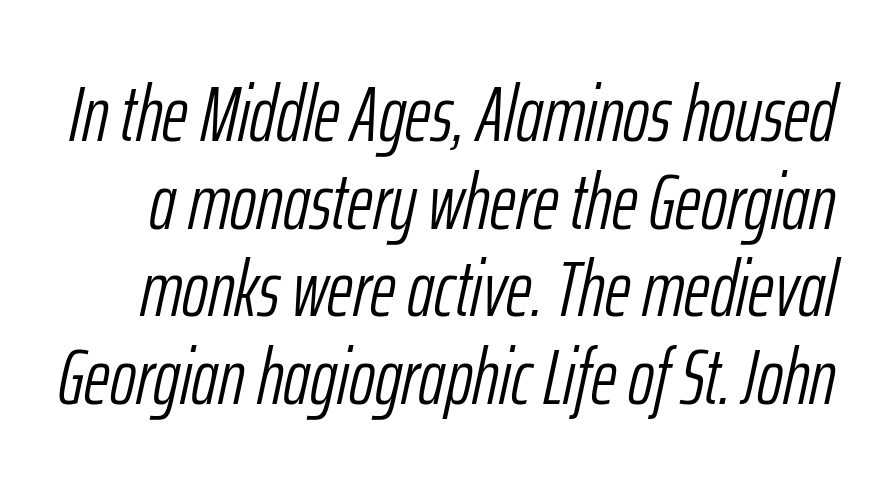
Q: Is the text bold? A: No.
Q: Is the text italic (slanted)? A: Yes, it leans right by about 12 degrees.
Q: Is the text underlined? A: No.
Q: Is the spacing between letters normal or unusually wide? A: Normal.
Q: Is the spacing between lines tight, normal or loose? A: Tight.
Q: Width (condensed, normal, or wide)? A: Condensed.
Q: Stroke contrast? A: Low.
Q: x-height? A: Medium.
Q: Monospaced? A: No.
